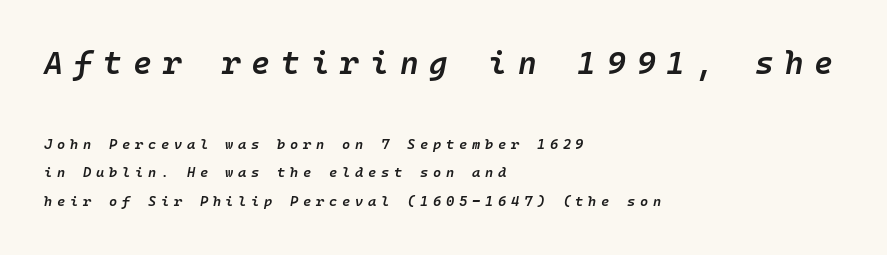
{"italic": "yes", "lean": "right", "slant_degrees": 10, "bold": "semi", "weight": "semibold", "width": "normal", "stroke_contrast": "low", "x_height": "medium", "underline": "no", "align": "left", "line_spacing": "loose", "line_spacing_ratio": 2.06, "letter_spacing": "wide", "letter_spacing_em": 0.34, "larger_block": "first", "size_ratio": 2.29, "glyph_px": 32}
